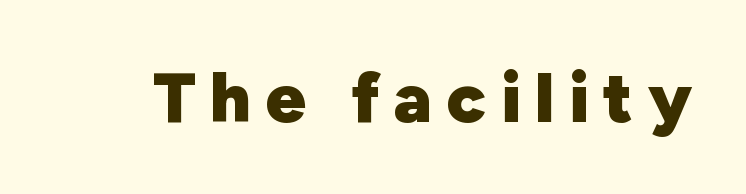
Q: Is the text bold? A: Yes.
Q: Is the text italic (slanted)? A: No, it is upright.
Q: Is the typeface a serif or a sans-serif typeface? A: Sans-serif.
Q: Is the text underlined? A: No.
Q: Is the spacing between letters normal or unusually wide? A: Unusually wide.
Q: Width (condensed, normal, or wide)? A: Normal.
Q: Stroke contrast? A: Low.
Q: x-height? A: Medium.
Q: Monospaced? A: No.
